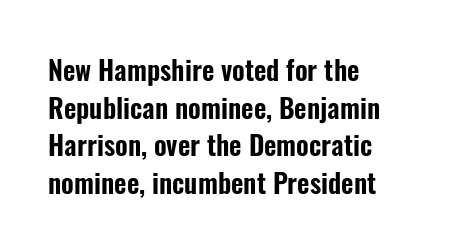
Q: Is the text italic (slanted)? A: No, it is upright.
Q: Is the text underlined? A: No.
Q: How is the paragraph aligned? A: Left-aligned.
Q: Is the spacing between letters normal or unusually wide? A: Normal.
Q: Is the spacing between lines tight, normal or loose? A: Normal.
